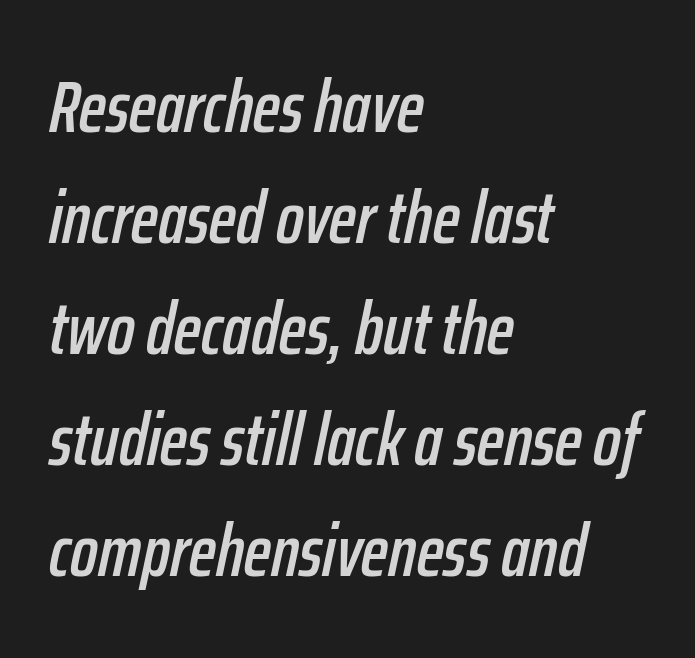
A student would call this left alignment; a typographer would say flush left, rag right. Tracking here is standard; glyphs follow each other at the usual distance. A bare baseline throughout the passage. Students, observe: this is what conventionally led text looks like. Compared with ordinary roman type, these characters are visibly tilted. The rendering uses natural spacing where letterforms have individual widths.
